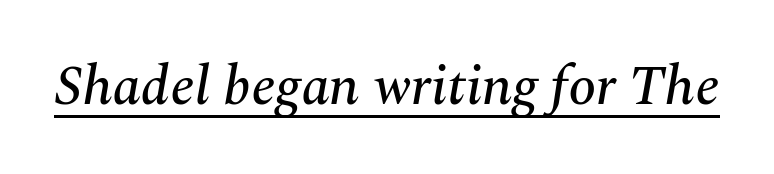
Q: Is the text italic (slanted)? A: Yes, it leans right by about 10 degrees.
Q: Is the typeface a serif or a sans-serif typeface? A: Serif.
Q: Is the text underlined? A: Yes.
Q: Is the spacing between letters normal or unusually wide? A: Normal.
Q: Width (condensed, normal, or wide)? A: Normal.
Q: Stroke contrast? A: Medium.
Q: x-height? A: Medium.
Q: Monospaced? A: No.
